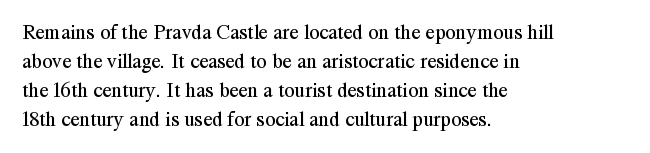
Q: Is the text bold? A: No.
Q: Is the text italic (slanted)? A: No, it is upright.
Q: Is the text underlined? A: No.
Q: How is the paragraph aligned? A: Left-aligned.
Q: Is the spacing between letters normal or unusually wide? A: Normal.
Q: Is the spacing between lines tight, normal or loose? A: Normal.
